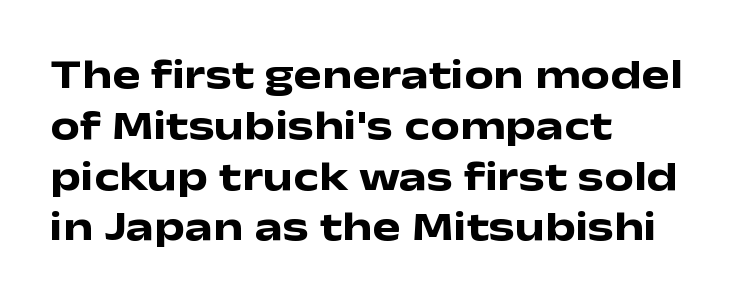
The space directly below the letters is spotless. Style check: upright. The setting favours the left margin, as ordinary paragraphs usually do. Look at the tracking — it's just the regular setting, nothing added.
